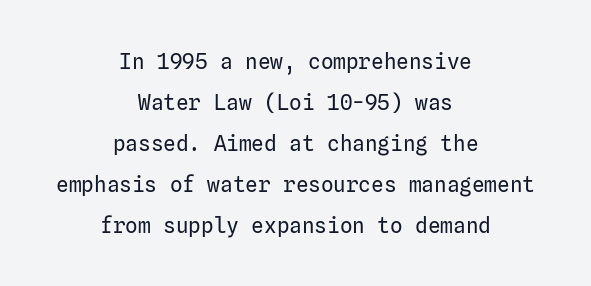
Q: Is the text bold? A: No.
Q: Is the text italic (slanted)? A: No, it is upright.
Q: Is the text underlined? A: No.
Q: How is the paragraph aligned? A: Centered.
Q: Is the spacing between letters normal or unusually wide? A: Normal.
Q: Is the spacing between lines tight, normal or loose? A: Loose.
